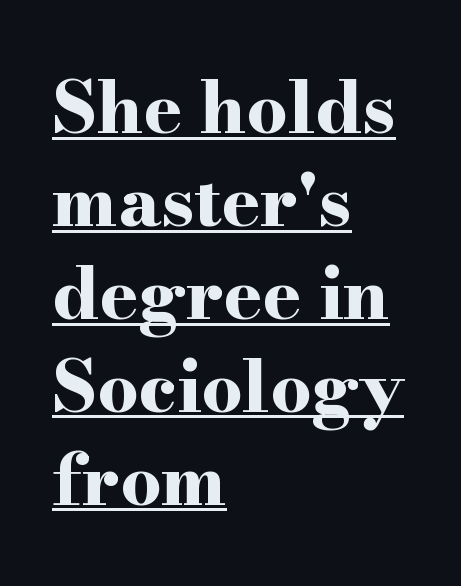
Q: Is the text bold? A: Yes.
Q: Is the text italic (slanted)? A: No, it is upright.
Q: Is the typeface a serif or a sans-serif typeface? A: Serif.
Q: Is the text underlined? A: Yes.
Q: How is the paragraph aligned? A: Left-aligned.
Q: Is the spacing between letters normal or unusually wide? A: Normal.
Q: Is the spacing between lines tight, normal or loose? A: Normal.
Q: Width (condensed, normal, or wide)? A: Wide.
Q: Stroke contrast? A: High.
Q: x-height? A: Small.
Q: Monospaced? A: No.
